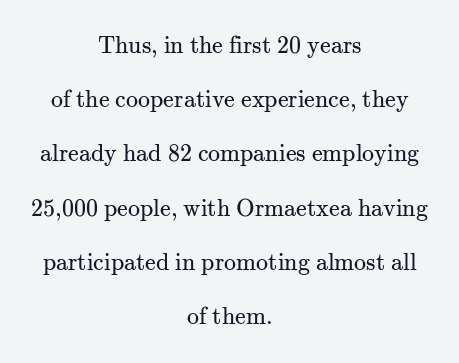
Honestly, the letter spacing is just normal — you wouldn't notice it. Nope, not italic — everything's standing straight. The passage shown stacks its lines with a broad gap. A quiet, ordinary-to-light weight characterises the typeface. Notice how the passage keeps no hard edge, just a central spine.
